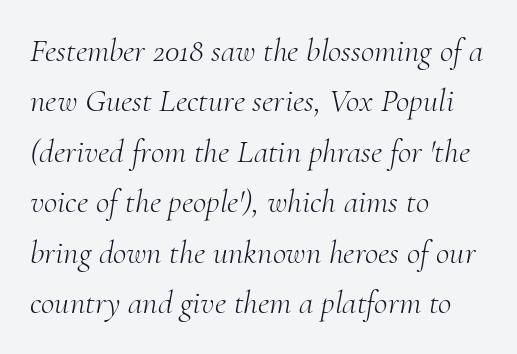
The font's italic variant was chosen for this text. Varying glyph widths throughout — classic text-font behaviour. The baseline area is clear. On a weight scale, this lands at 450 or below. These lines keep a tight, regular rhythm from letter to letter.
